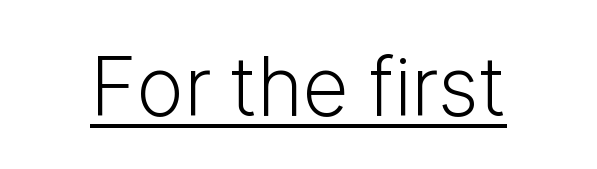
The image shows 80 px light sans-serif type, upright; set normal letter spacing, underlined; low stroke contrast and a medium x-height.
